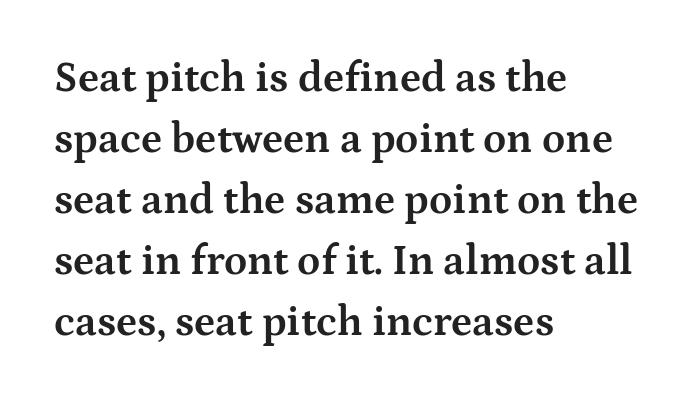
{"serif": "yes", "italic": "no", "bold": "yes", "weight": "bold", "width": "wide", "stroke_contrast": "medium", "x_height": "medium", "monospaced": "no", "underline": "no", "align": "left", "line_spacing": "normal", "line_spacing_ratio": 1.45, "letter_spacing": "normal", "letter_spacing_em": 0.0, "glyph_px": 42}
